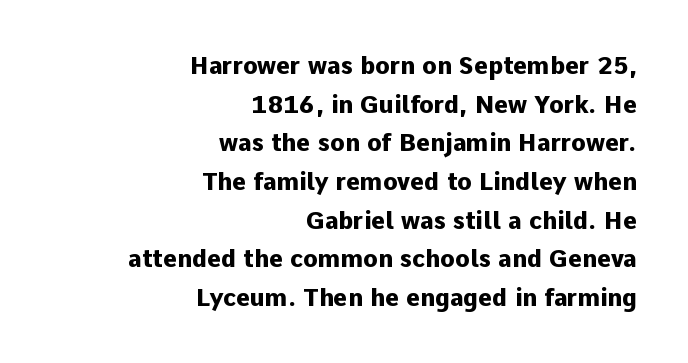
{"italic": "no", "bold": "yes", "underline": "no", "align": "right", "line_spacing": "normal", "line_spacing_ratio": 1.61, "letter_spacing": "normal", "letter_spacing_em": 0.0, "glyph_px": 24}
